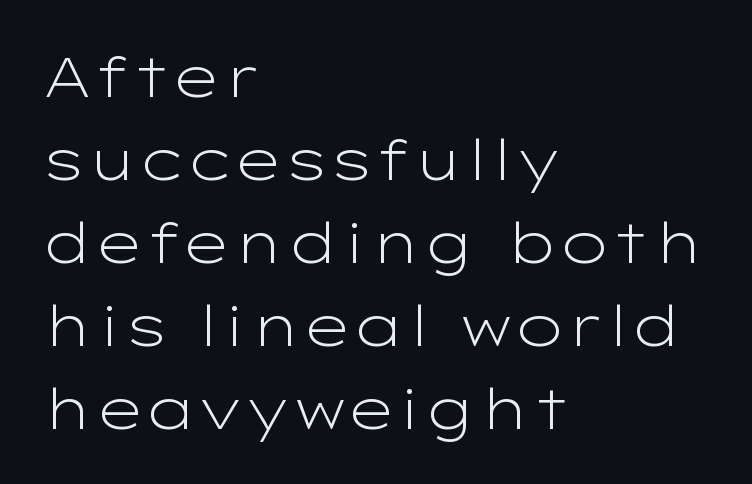
{"serif": "no", "italic": "no", "bold": "no", "weight": "light", "width": "wide", "stroke_contrast": "low", "x_height": "medium", "monospaced": "no", "underline": "no", "align": "left", "line_spacing": "normal", "line_spacing_ratio": 1.48, "letter_spacing": "normal", "letter_spacing_em": 0.0, "glyph_px": 56}
